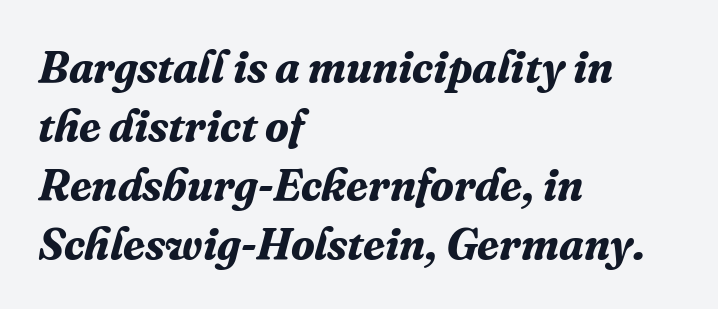
Q: Is the text bold? A: Yes.
Q: Is the text italic (slanted)? A: Yes, it leans right by about 16 degrees.
Q: Is the typeface a serif or a sans-serif typeface? A: Serif.
Q: Is the text underlined? A: No.
Q: How is the paragraph aligned? A: Left-aligned.
Q: Is the spacing between letters normal or unusually wide? A: Normal.
Q: Is the spacing between lines tight, normal or loose? A: Normal.
Q: Width (condensed, normal, or wide)? A: Normal.
Q: Stroke contrast? A: Medium.
Q: x-height? A: Medium.
Q: Monospaced? A: No.
